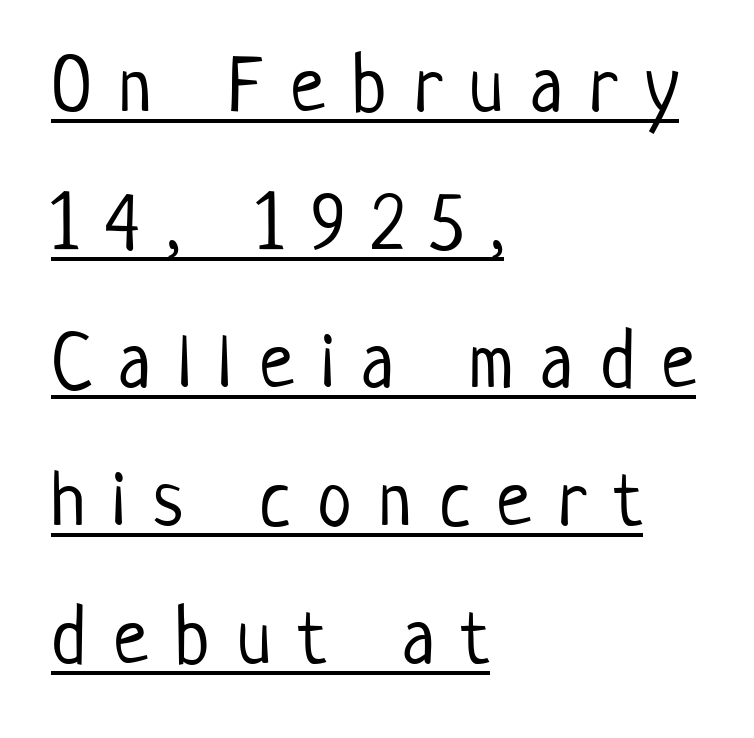
Q: Is the text bold? A: No.
Q: Is the text italic (slanted)? A: No, it is upright.
Q: Is the typeface a serif or a sans-serif typeface? A: Sans-serif.
Q: Is the text underlined? A: Yes.
Q: How is the paragraph aligned? A: Left-aligned.
Q: Is the spacing between letters normal or unusually wide? A: Unusually wide.
Q: Width (condensed, normal, or wide)? A: Condensed.
Q: Stroke contrast? A: Low.
Q: x-height? A: Medium.
Q: Monospaced? A: No.
